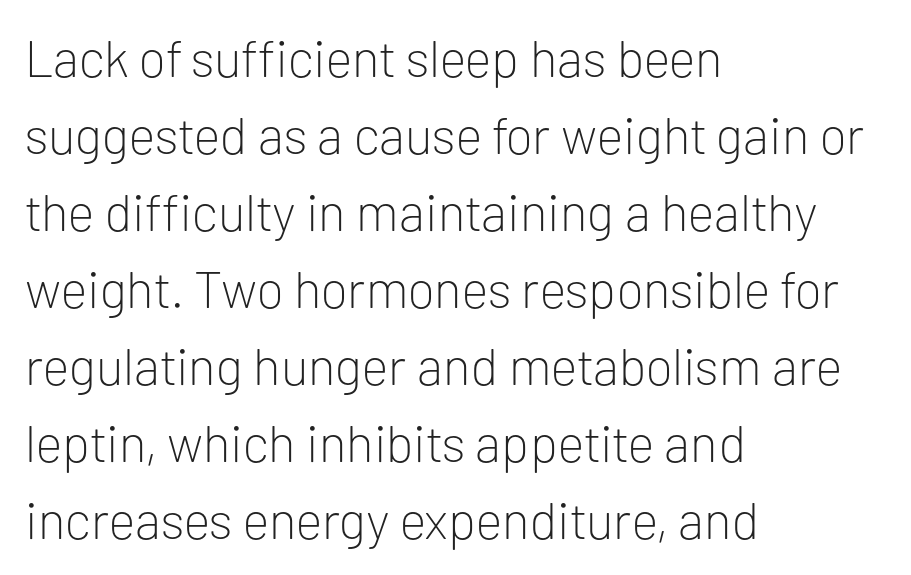
{"serif": "no", "italic": "no", "bold": "no", "weight": "light", "width": "normal", "stroke_contrast": "low", "x_height": "medium", "monospaced": "no", "underline": "no", "align": "left", "line_spacing": "normal", "line_spacing_ratio": 1.48, "letter_spacing": "normal", "letter_spacing_em": 0.0, "glyph_px": 52}
